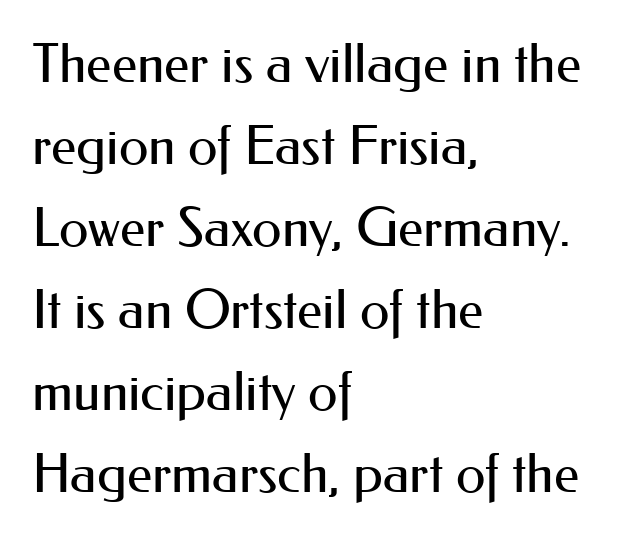
{"serif": "no", "italic": "no", "bold": "no", "weight": "regular", "width": "normal", "stroke_contrast": "medium", "x_height": "small", "monospaced": "no", "underline": "no", "align": "left", "line_spacing": "normal", "line_spacing_ratio": 1.52, "letter_spacing": "normal", "letter_spacing_em": 0.0, "glyph_px": 54}
